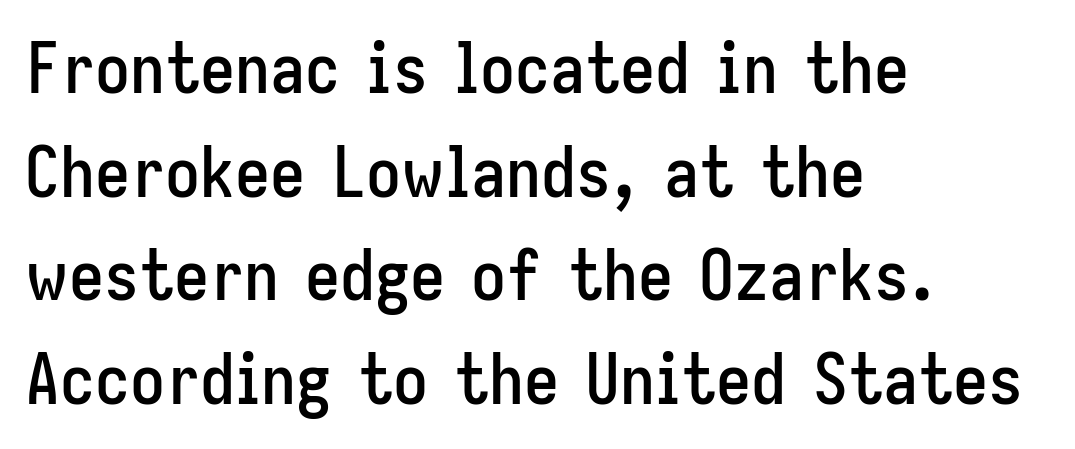
A roman cut, with each character standing at attention. Unmarked baselines from the first word to the last. Observe the ordinary spacing: letters are neighbours, not strangers. Leading: standard. These lines stack with their left ends in a neat column. Look at the bottom of the vertical strokes: they stop flat, with no serifs.
